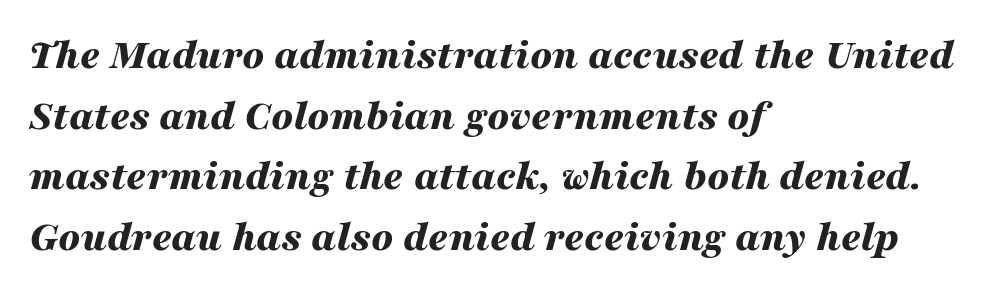
{"italic": "yes", "lean": "right", "slant_degrees": 16, "bold": "yes", "weight": "bold", "width": "wide", "stroke_contrast": "medium", "x_height": "medium", "monospaced": "no", "underline": "no", "align": "left", "line_spacing": "normal", "line_spacing_ratio": 1.41, "letter_spacing": "normal", "letter_spacing_em": 0.0, "glyph_px": 43}
